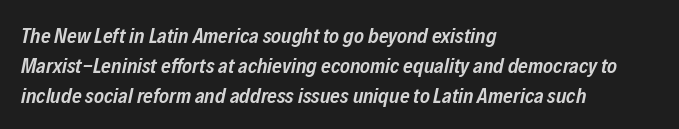
{"italic": "yes", "lean": "right", "slant_degrees": 12, "bold": "semi", "underline": "no", "align": "left", "line_spacing": "normal", "line_spacing_ratio": 1.44, "letter_spacing": "normal", "letter_spacing_em": 0.0, "glyph_px": 21}
